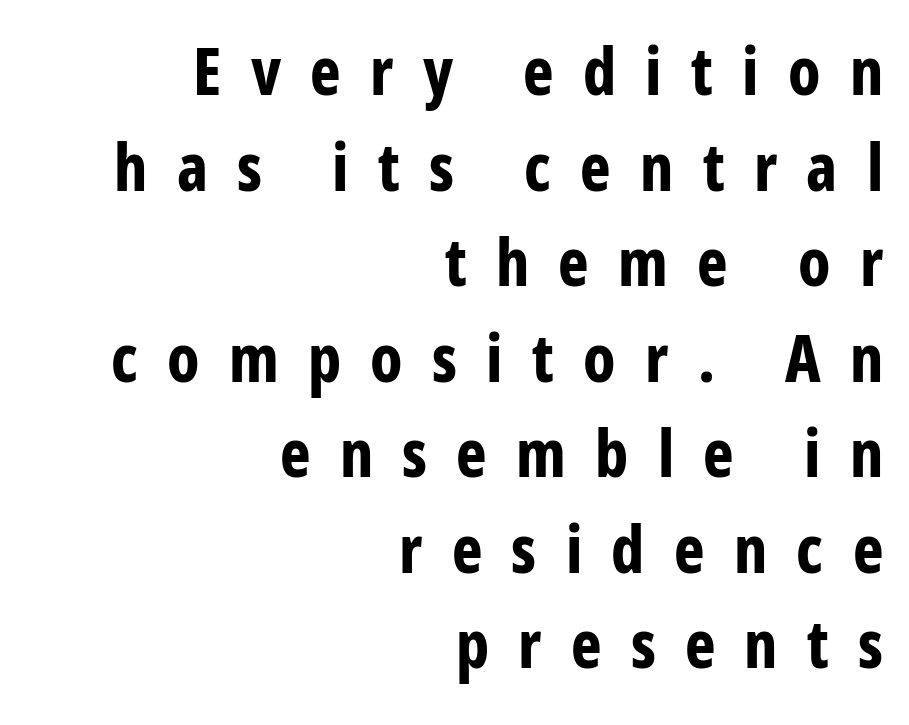
{"serif": "no", "italic": "no", "bold": "yes", "weight": "bold", "width": "condensed", "stroke_contrast": "low", "x_height": "medium", "monospaced": "no", "underline": "no", "align": "right", "line_spacing": "normal", "line_spacing_ratio": 1.47, "letter_spacing": "wide", "letter_spacing_em": 0.45, "glyph_px": 65}
